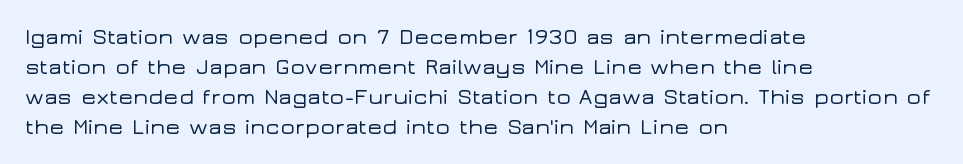
{"italic": "no", "underline": "no", "align": "left", "line_spacing": "normal", "line_spacing_ratio": 1.36, "letter_spacing": "normal", "letter_spacing_em": 0.0, "glyph_px": 22}
